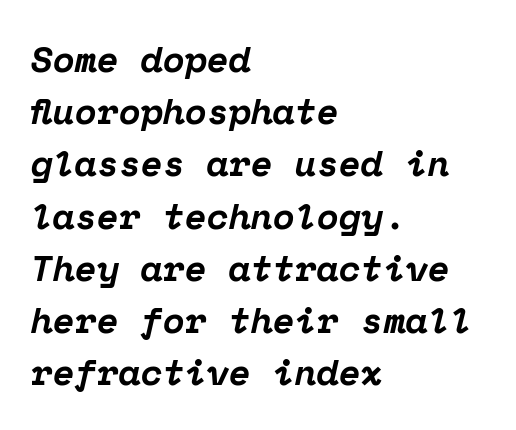
Q: Is the text bold? A: Yes.
Q: Is the text italic (slanted)? A: Yes, it leans right by about 12 degrees.
Q: Is the typeface a serif or a sans-serif typeface? A: Serif.
Q: Is the text underlined? A: No.
Q: How is the paragraph aligned? A: Left-aligned.
Q: Is the spacing between letters normal or unusually wide? A: Normal.
Q: Is the spacing between lines tight, normal or loose? A: Normal.
Q: Width (condensed, normal, or wide)? A: Normal.
Q: Stroke contrast? A: Low.
Q: x-height? A: Medium.
Q: Monospaced? A: Yes.
